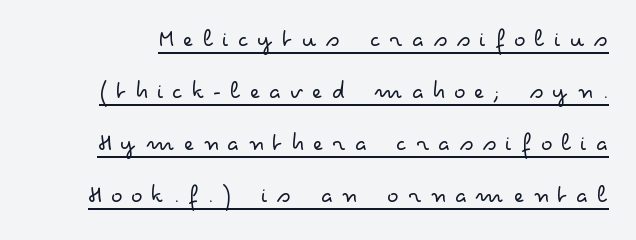
The lettering holds an erect, upright posture throughout. Does a line run under the words? Yes, clearly. The line-height multiplier appears high, well above default. How are the letters spaced? Widely, with obvious added tracking. The typeface has the unassuming heft of standard copy or less.
